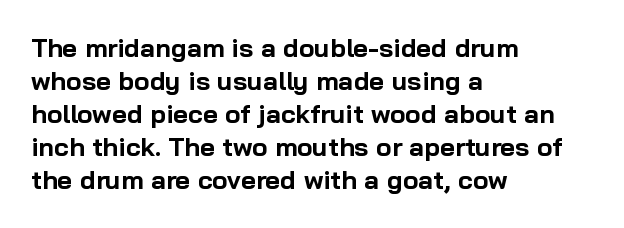
The leading is moderate, giving the passage an even texture. A dark, heavy texture on the line: the type is bold. Descenders hang freely into open space. Letter spacing: default. Notice how the passage keeps a crisp vertical edge on the left only. This is roman type, the default non-slanted kind.
